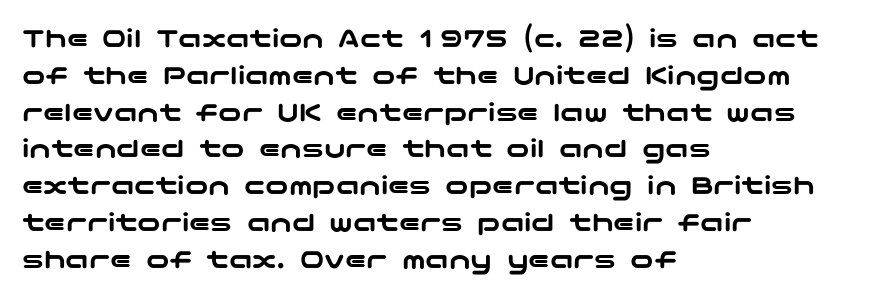
The image shows 29 px wide sans-serif type, upright; set left-aligned, normal line spacing (1.27x), normal letter spacing, not underlined; low stroke contrast and a medium x-height.
